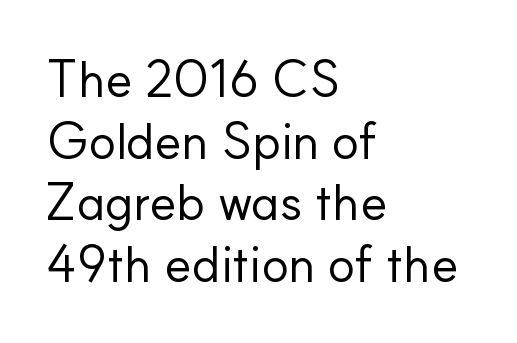
The image shows 51 px regular-weight sans-serif type, upright; set left-aligned, line spacing 1.21x, normal letter spacing, not underlined; low stroke contrast and a small x-height.
